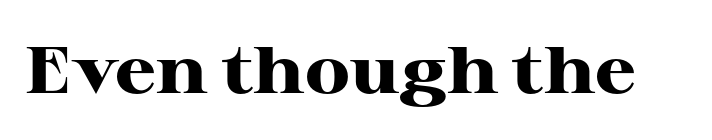
Words appear dense and cohesive because spacing is normal. Think of a printed novel: that variable character pitch is what you see here. A serif font was chosen for this passage. The font is running at its bold setting. Bare-footed words on every line. Notice how the stems are strictly vertical — no italics here.
